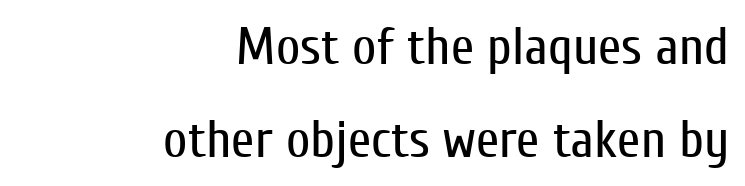
{"serif": "no", "italic": "no", "bold": "no", "weight": "regular", "width": "condensed", "stroke_contrast": "low", "x_height": "medium", "monospaced": "no", "underline": "no", "align": "right", "line_spacing_ratio": 1.75, "letter_spacing": "normal", "letter_spacing_em": 0.0, "glyph_px": 53}
